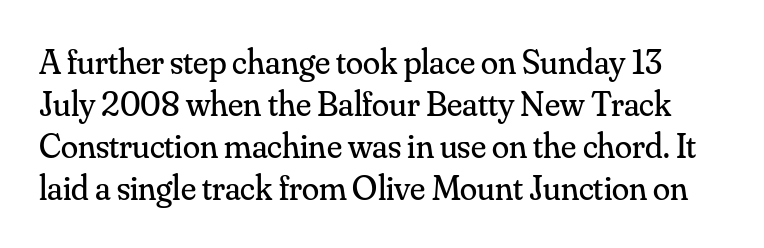
{"serif": "yes", "italic": "no", "bold": "no", "weight": "regular", "width": "normal", "stroke_contrast": "medium", "x_height": "small", "monospaced": "no", "underline": "no", "line_spacing_ratio": 1.2, "letter_spacing": "normal", "letter_spacing_em": 0.0, "glyph_px": 35}
